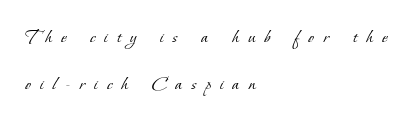
The image shows 21 px text type; set left-aligned, loose line spacing (2.22x), unusually wide letter spacing (+0.44 em), not underlined.
